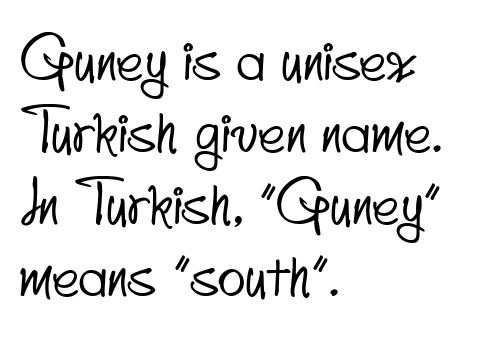
The rendering uses natural spacing where letterforms have individual widths. Anything drawn beneath the words? Only blank space. Unlike a traditional serif, this face leaves its strokes unadorned. This rendering uses left alignment, leaving the right contour irregular. The rendering keeps characters at their native spacing.
